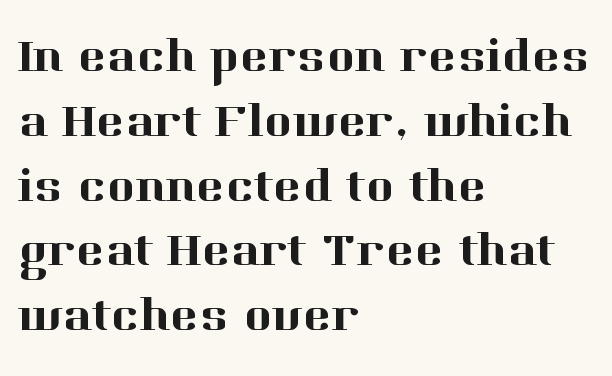
Q: Is the text italic (slanted)? A: No, it is upright.
Q: Is the typeface a serif or a sans-serif typeface? A: Serif.
Q: Is the text underlined? A: No.
Q: How is the paragraph aligned? A: Left-aligned.
Q: Is the spacing between letters normal or unusually wide? A: Normal.
Q: Is the spacing between lines tight, normal or loose? A: Normal.
Q: Width (condensed, normal, or wide)? A: Normal.
Q: Stroke contrast? A: High.
Q: x-height? A: Medium.
Q: Monospaced? A: No.
